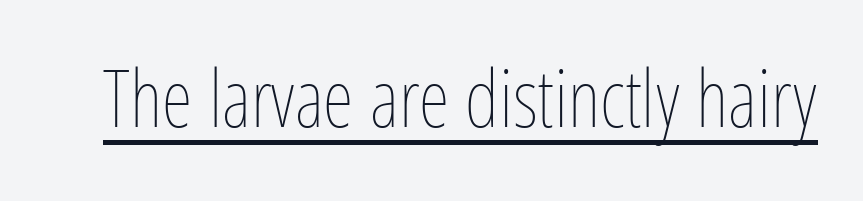
No extra ink here — the face is not bold. The typography opts for an upright posture over an oblique one. Like a heading marked for emphasis, these lines bear an underscore. In terms of letterspacing, this is plain default setting. Note the varied advance widths — an 'i' is clearly narrower than an 'm'.
